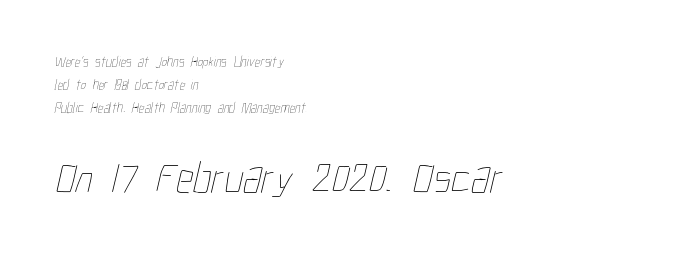
Regarding leading, the lines here are spaced in the standard way. The zone under the glyphs is completely vacant. You could call the tracking neutral — neither tight nor loose. A quiet, ordinary-to-light weight characterises the typeface. Do the characters align in a grid? No, the font is proportional. Bigger letters appear in the bottom chunk; the top chunk is reduced.
